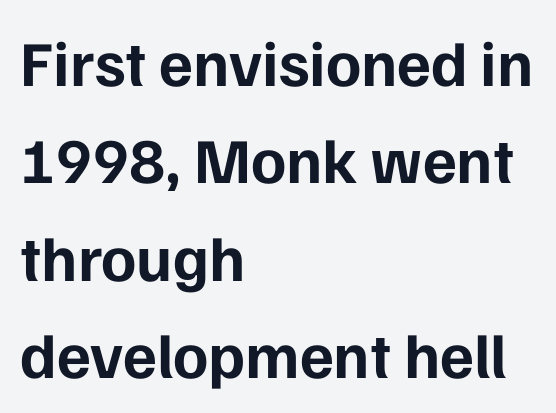
Q: Is the text bold? A: Yes.
Q: Is the text italic (slanted)? A: No, it is upright.
Q: Is the typeface a serif or a sans-serif typeface? A: Sans-serif.
Q: Is the text underlined? A: No.
Q: How is the paragraph aligned? A: Left-aligned.
Q: Is the spacing between letters normal or unusually wide? A: Normal.
Q: Is the spacing between lines tight, normal or loose? A: Normal.
Q: Width (condensed, normal, or wide)? A: Normal.
Q: Stroke contrast? A: Low.
Q: x-height? A: Medium.
Q: Monospaced? A: No.
